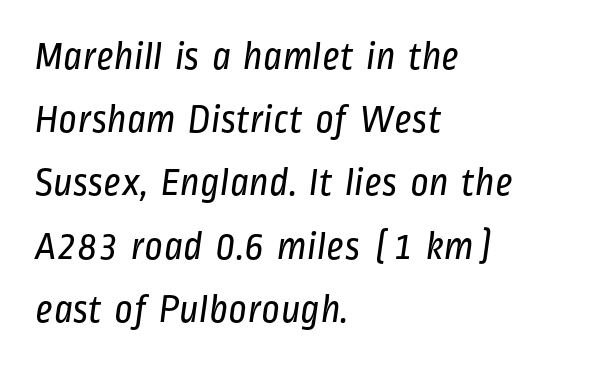
{"serif": "no", "bold": "no", "weight": "regular", "width": "condensed", "stroke_contrast": "low", "x_height": "medium", "monospaced": "no", "underline": "no", "align": "left", "line_spacing": "normal", "line_spacing_ratio": 1.58, "letter_spacing": "normal", "letter_spacing_em": 0.0, "glyph_px": 40}
